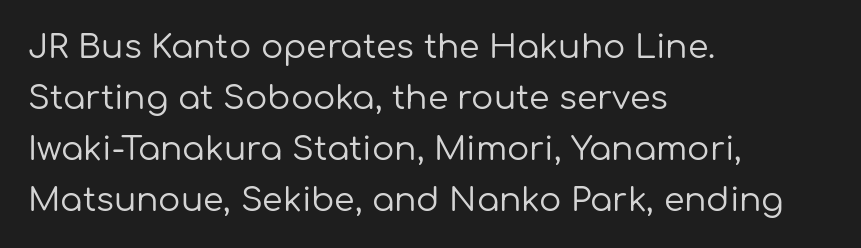
{"serif": "no", "italic": "no", "bold": "no", "weight": "regular", "width": "normal", "stroke_contrast": "low", "x_height": "medium", "monospaced": "no", "underline": "no", "align": "left", "line_spacing": "normal", "line_spacing_ratio": 1.55, "letter_spacing": "normal", "letter_spacing_em": 0.0, "glyph_px": 33}
